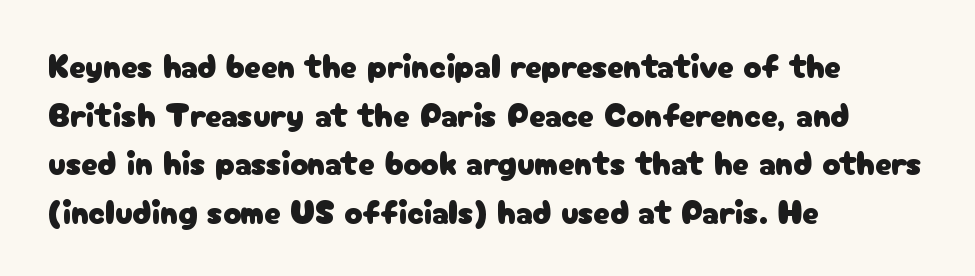
{"serif": "no", "italic": "no", "width": "normal", "stroke_contrast": "low", "x_height": "medium", "monospaced": "no", "underline": "no", "align": "left", "line_spacing": "normal", "line_spacing_ratio": 1.47, "letter_spacing": "normal", "letter_spacing_em": 0.0, "glyph_px": 33}
